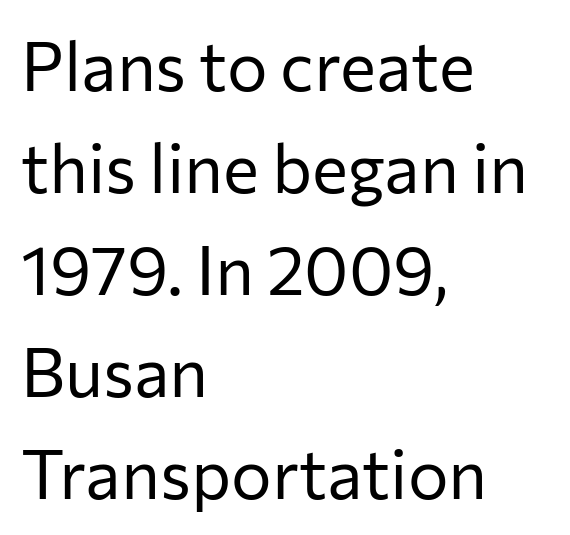
Q: Is the text bold? A: No.
Q: Is the text italic (slanted)? A: No, it is upright.
Q: Is the typeface a serif or a sans-serif typeface? A: Sans-serif.
Q: Is the text underlined? A: No.
Q: How is the paragraph aligned? A: Left-aligned.
Q: Is the spacing between letters normal or unusually wide? A: Normal.
Q: Is the spacing between lines tight, normal or loose? A: Normal.
Q: Width (condensed, normal, or wide)? A: Normal.
Q: Stroke contrast? A: Low.
Q: x-height? A: Medium.
Q: Monospaced? A: No.
